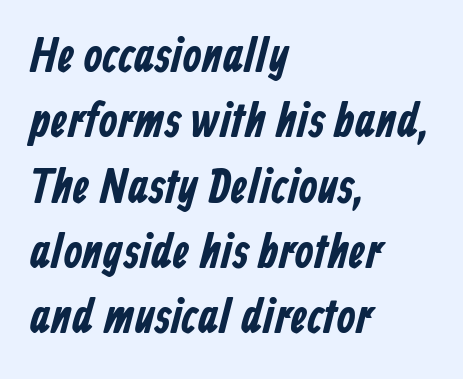
Spacing between characters is what you'd get straight out of the box. The string is rendered with underlining switched off. Serifs: no, the terminals of the letterforms are clean. Think of a printed novel: that variable character pitch is what you see here. A typesetter would call this leading conventional body-copy spacing.
